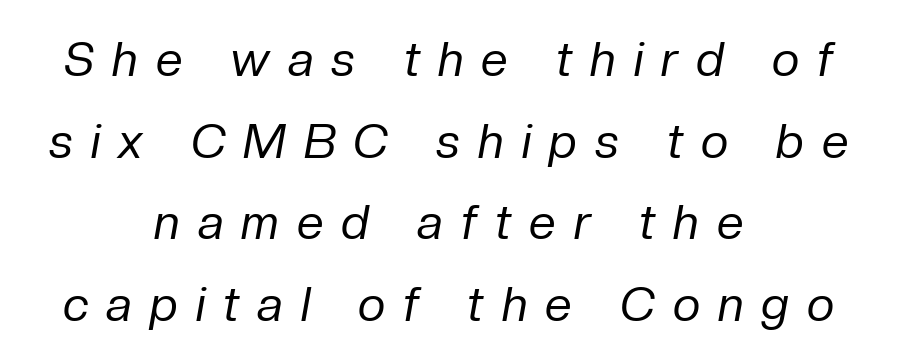
Looks like regular typesetting: each glyph gets only the width it needs. Slanted lettering throughout. The space between consecutive lines is moderate. The glyphs are unaccompanied by any horizontal stroke below them.
